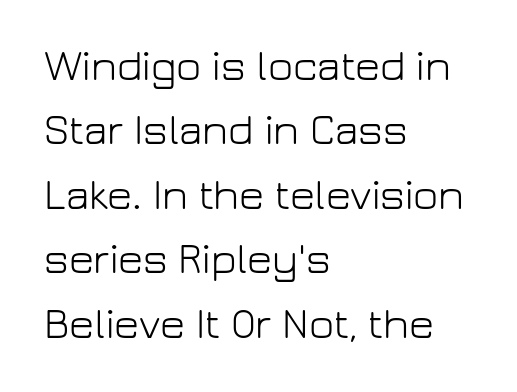
The image shows 43 px light sans-serif type, upright; set left-aligned, normal line spacing (1.5x), normal letter spacing, not underlined; low stroke contrast and a medium x-height.
